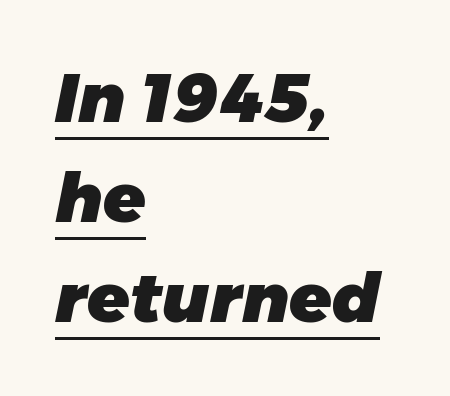
What weight is shown? A full bold with thick strokes. What decoration does the sample have? An underline. Rendered with sloped, italic letterforms. Honestly, the row spacing looks completely unremarkable. Students, note that the glyphs here touch the page at normal intervals.
